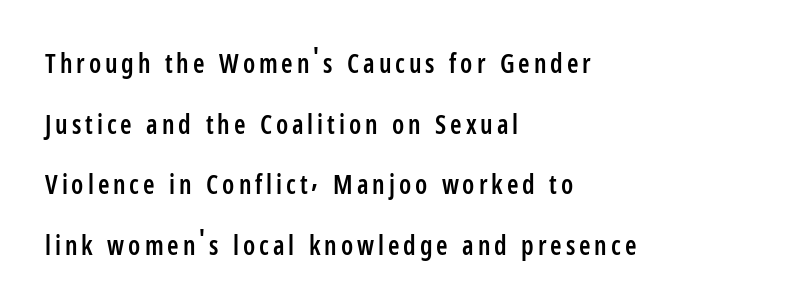
The image shows 26 px text type, upright; set left-aligned, loose line spacing (2.33x), not underlined.
